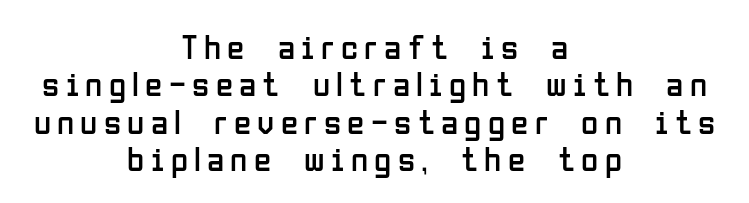
The image shows 35 px regular-weight, condensed sans-serif type, upright; set centered, tight line spacing (1.07x), not underlined; low stroke contrast and a medium x-height.
